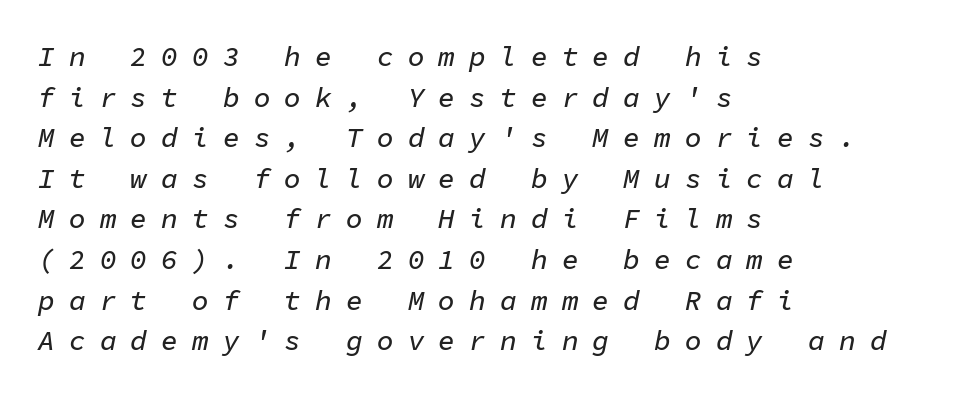
{"italic": "yes", "lean": "right", "slant_degrees": 11, "width": "normal", "stroke_contrast": "low", "x_height": "medium", "monospaced": "yes", "underline": "no", "align": "left", "line_spacing": "normal", "line_spacing_ratio": 1.45, "letter_spacing": "wide", "letter_spacing_em": 0.5, "glyph_px": 28}
